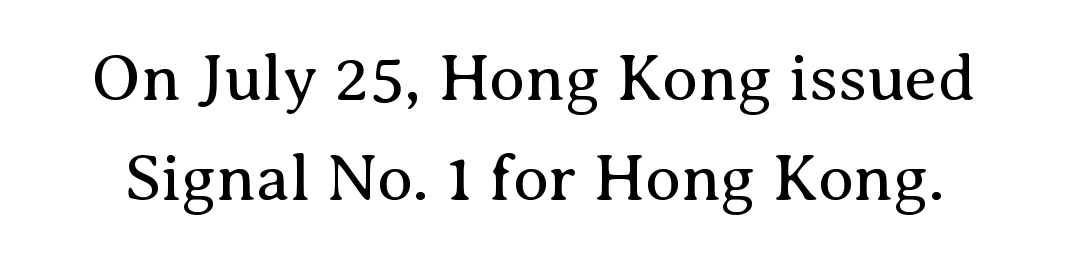
The image shows 66 px regular-weight serif type, upright; set normal line spacing (1.51x), normal letter spacing, not underlined; medium stroke contrast and a medium x-height.
